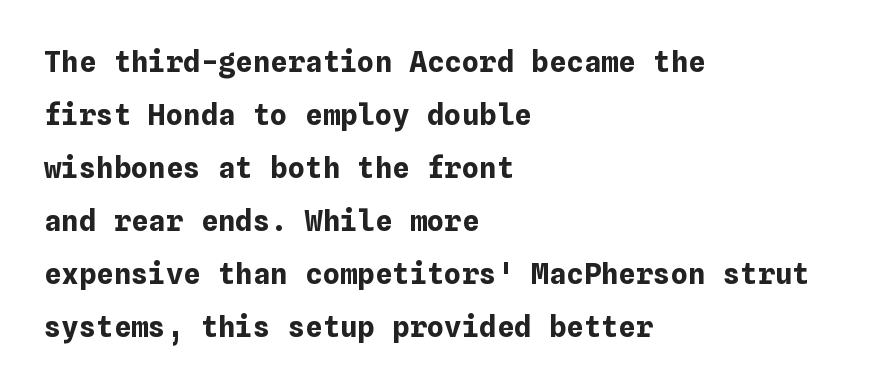
It's the straight-up-and-down kind of type. On the weight axis this lands at bold, roughly 700. The horizontal fit of the characters is conventional and even. Reading down the block, your eye returns to a fixed left position each line. The baseline area is clear.
